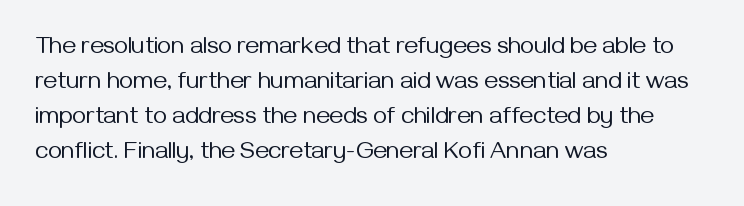
Q: Is the text bold? A: No.
Q: Is the text italic (slanted)? A: No, it is upright.
Q: Is the text underlined? A: No.
Q: How is the paragraph aligned? A: Left-aligned.
Q: Is the spacing between letters normal or unusually wide? A: Normal.
Q: Is the spacing between lines tight, normal or loose? A: Normal.
